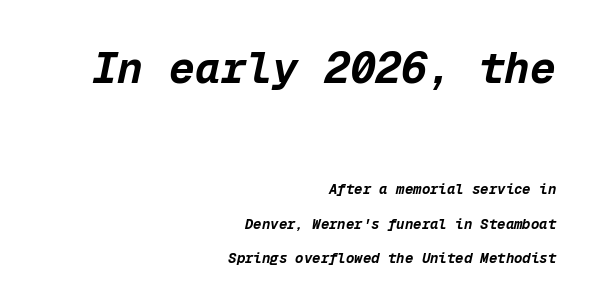
Q: Is the text bold? A: Yes.
Q: Is the text italic (slanted)? A: Yes, it leans right by about 12 degrees.
Q: Is the text underlined? A: No.
Q: How is the paragraph aligned? A: Right-aligned.
Q: Is the spacing between letters normal or unusually wide? A: Normal.
Q: Is the spacing between lines tight, normal or loose? A: Loose.
Q: Which block of text is set in a larger size, the first (top) or the second (bottom)? A: The first (top) one.
Q: Width (condensed, normal, or wide)? A: Normal.
Q: Stroke contrast? A: Low.
Q: x-height? A: Medium.
Q: Monospaced? A: Yes.
